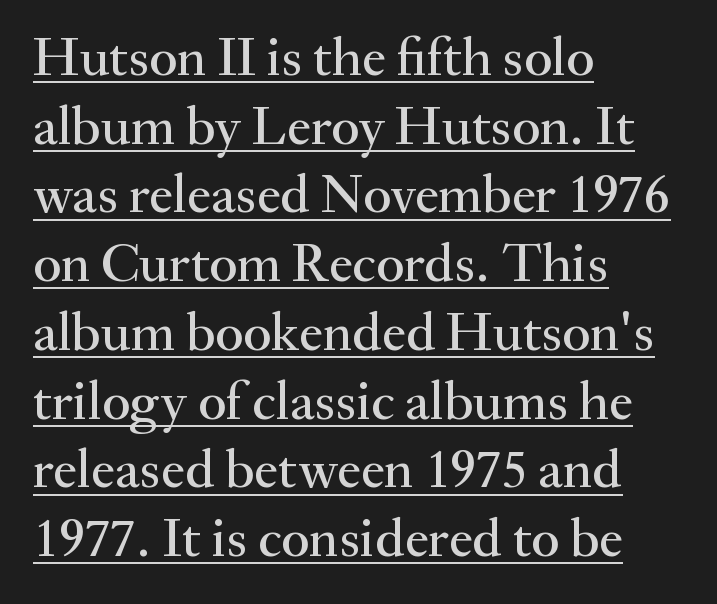
Short and long lines alike share a common starting point at left. Rendered with straight, roman letterforms. Short note: letters normally spaced. The letters carry serifs — small finishing strokes at the ends of their stems. Line spacing here is normal.
